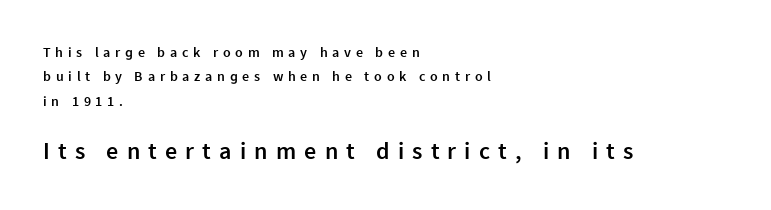
{"italic": "no", "bold": "semi", "underline": "no", "align": "left", "line_spacing_ratio": 1.74, "letter_spacing": "wide", "letter_spacing_em": 0.34, "larger_block": "second", "size_ratio": 1.71, "glyph_px": 24}
